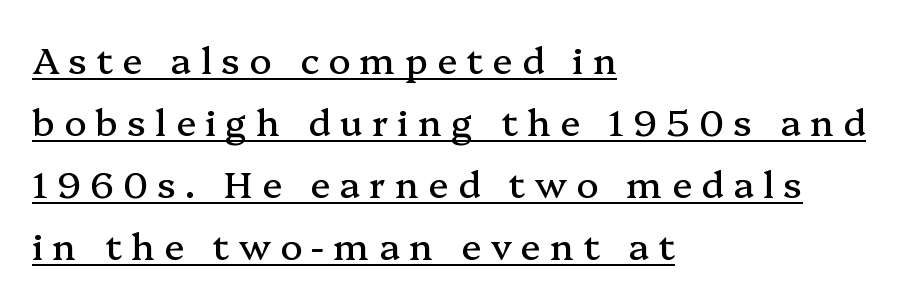
The image shows 37 px serif type, upright; set left-aligned, normal line spacing (1.68x), unusually wide letter spacing (+0.25 em), underlined; medium stroke contrast and a medium x-height.
